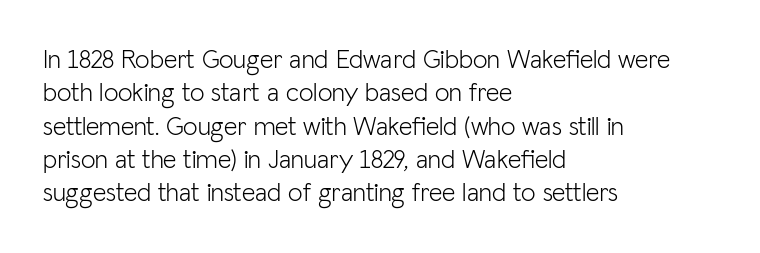
The image shows 26 px text type, upright; set left-aligned, normal line spacing (1.28x), normal letter spacing, not underlined.
